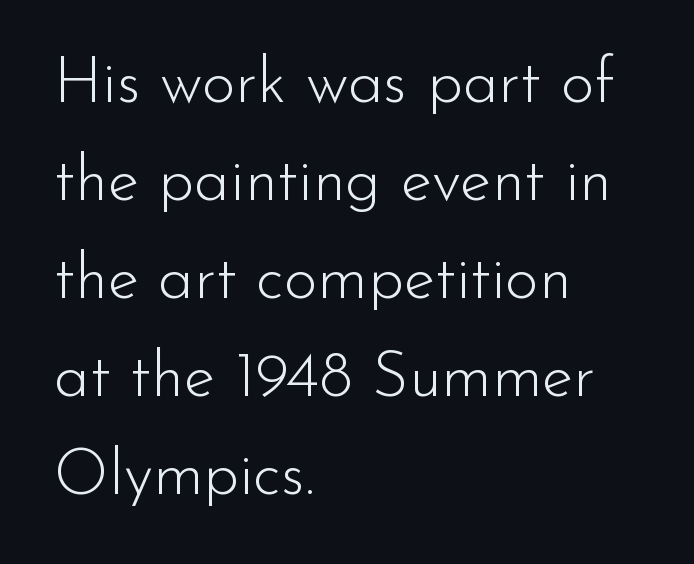
The setting favours the left margin, as ordinary paragraphs usually do. The axis of the letterforms is exactly vertical. Are there feet on the stems? There aren't — it's a sans. Honestly, the letter spacing is just normal — you wouldn't notice it. These lines are rendered in a variable-pitch font. Any mark beneath the type? The region is blank.
